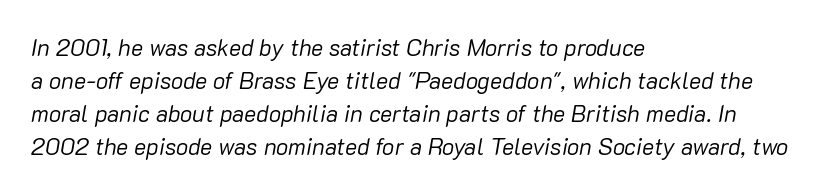
Q: Is the text bold? A: No.
Q: Is the text italic (slanted)? A: Yes, it leans right by about 10 degrees.
Q: Is the text underlined? A: No.
Q: How is the paragraph aligned? A: Left-aligned.
Q: Is the spacing between letters normal or unusually wide? A: Normal.
Q: Is the spacing between lines tight, normal or loose? A: Normal.
